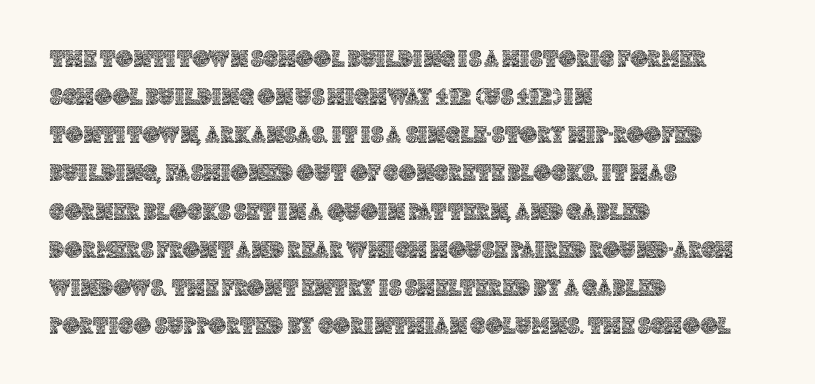
The image shows 24 px text type, upright; set left-aligned, normal line spacing (1.59x), normal letter spacing, not underlined.
